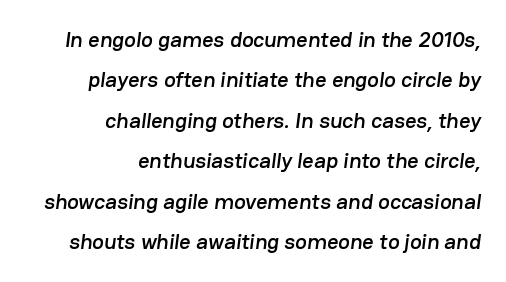
The passage shown has conventional tracking throughout. A flush-right, rag-left setting is used for this passage. Type without underlining.
